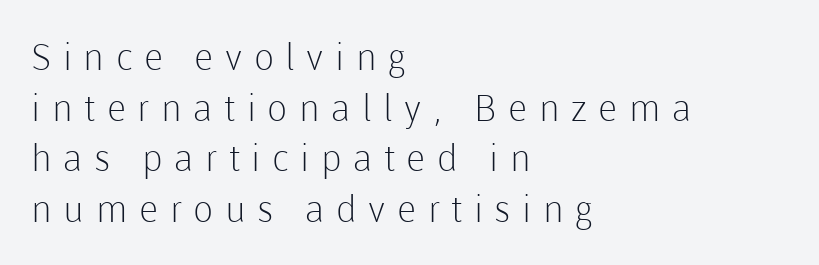
Honestly, the row spacing looks completely unremarkable. Letters rest on an invisible, unmarked baseline. Each letter's strokes conclude bluntly, with no projecting serifs. In terms of posture, this sample is upright. Display-style spreading of the glyphs; the letterfit is very open.
